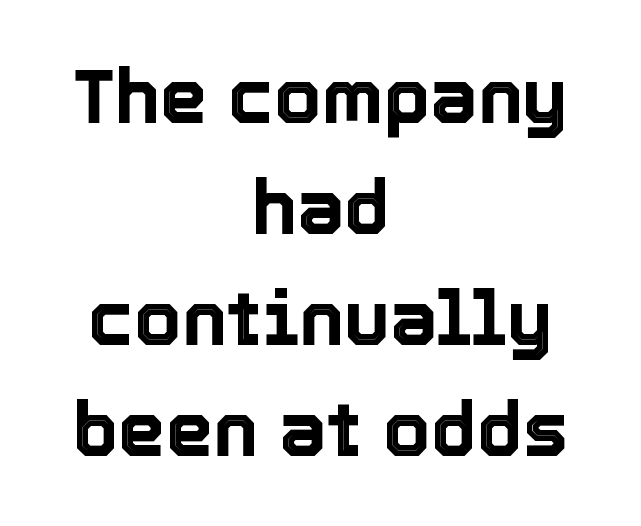
Caption: standard tracking, unaltered. The leading is moderate, giving the passage an even texture. Anything drawn beneath the words? Only blank space. Which margin do the lines hug? Neither — every line sits in the middle. The lettering stays uniformly vertical, giving the passage a roman look.
